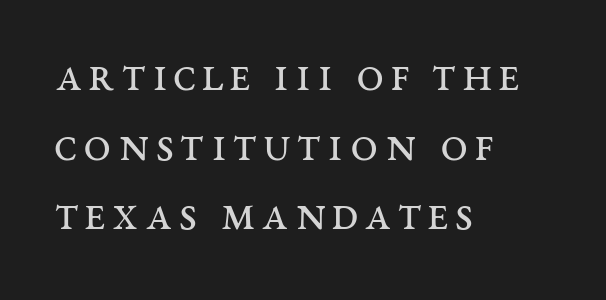
The block of text has a typical density, with ordinary space between rows. Counters stay open thanks to moderate or lighter strokes. Italic: no, the glyphs are upright roman. Underline: absent. This sample is left-justified, so line endings fall wherever the words run out. Think of a printed novel: that variable character pitch is what you see here.
